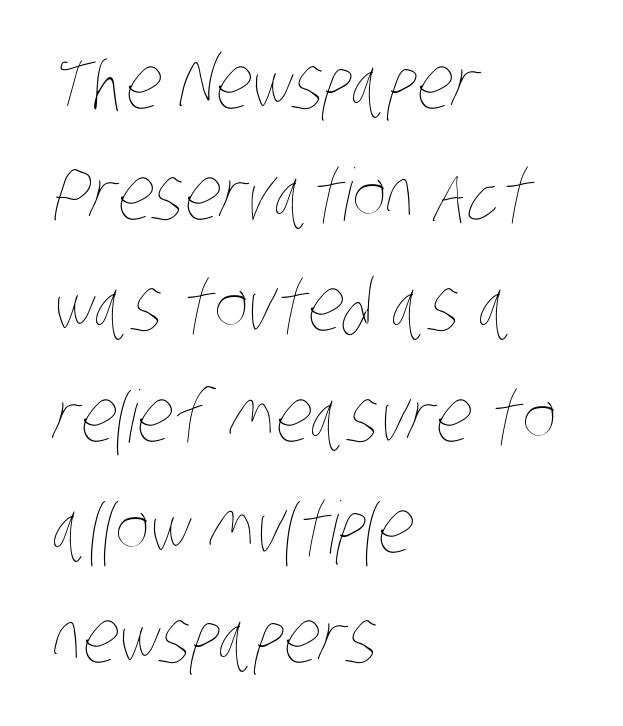
The image shows 72 px thin, condensed type; set left-aligned, normal line spacing (1.54x), normal letter spacing, not underlined; low stroke contrast and a large x-height.
